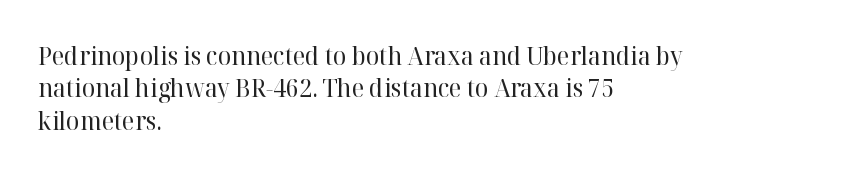
Q: Is the text bold? A: No.
Q: Is the text italic (slanted)? A: No, it is upright.
Q: Is the text underlined? A: No.
Q: How is the paragraph aligned? A: Left-aligned.
Q: Is the spacing between letters normal or unusually wide? A: Normal.
Q: Is the spacing between lines tight, normal or loose? A: Normal.
